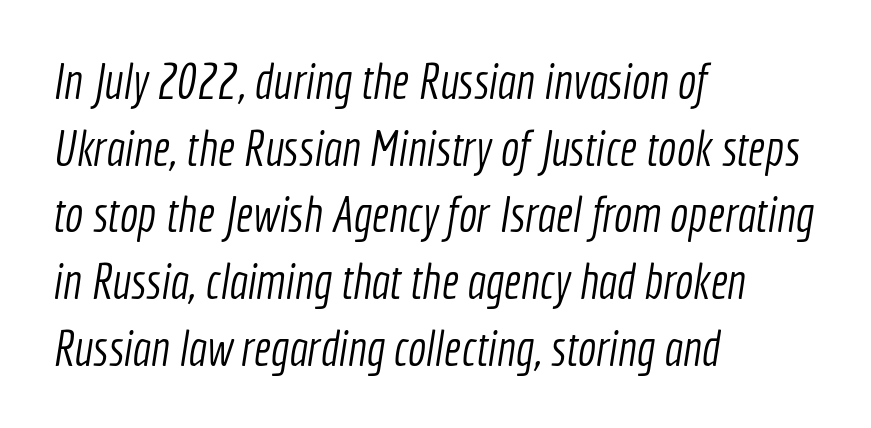
The face used here is rendered with its standard letterfit. This sample is left-justified, so line endings fall wherever the words run out. The font family rendered here belongs to the sans-serif group. The font sits on the lighter half of the weight spectrum, regular included.
